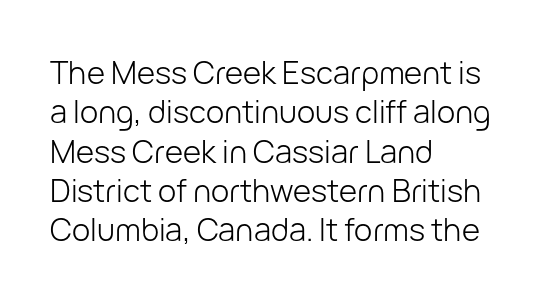
The leading is moderate, giving the passage an even texture. Notice how the passage keeps a crisp vertical edge on the left only. Ascenders rise straight up at ninety degrees. This rendering features lettering with no underline. Does the type have serifs? No, each stem ends abruptly. The letters advance in unequal steps, a hallmark of proportional type.
